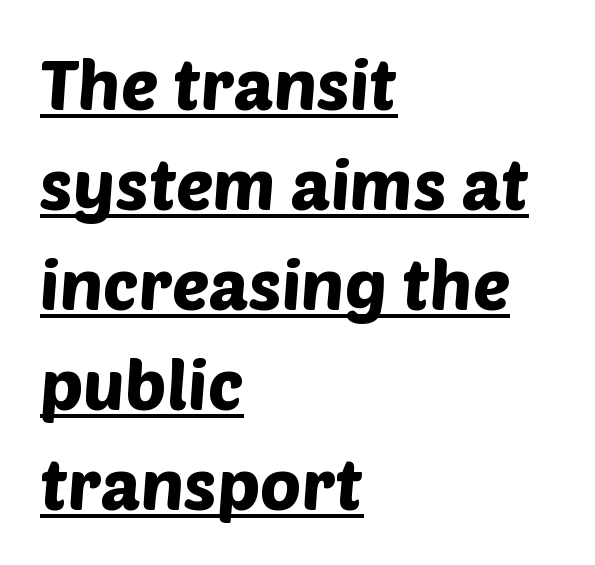
This sample is left-justified, so line endings fall wherever the words run out. Here the designer chose a conventional face with non-uniform glyph widths. Compared with typical paragraphs, the rows here are spaced about the same. To sum up the face: it is a sans, with no serifs.
